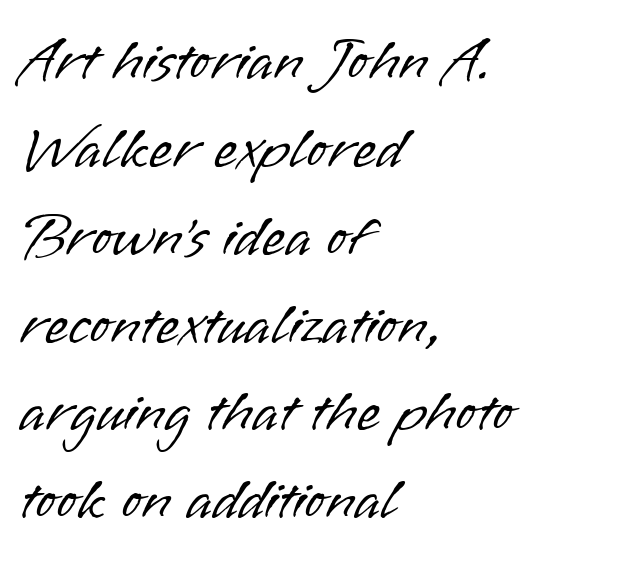
Q: Is the text bold? A: No.
Q: Is the text italic (slanted)? A: Yes.
Q: Is the typeface a serif or a sans-serif typeface? A: Sans-serif.
Q: Is the text underlined? A: No.
Q: How is the paragraph aligned? A: Left-aligned.
Q: Is the spacing between letters normal or unusually wide? A: Normal.
Q: Is the spacing between lines tight, normal or loose? A: Normal.
Q: Width (condensed, normal, or wide)? A: Normal.
Q: Stroke contrast? A: Low.
Q: x-height? A: Small.
Q: Monospaced? A: No.
